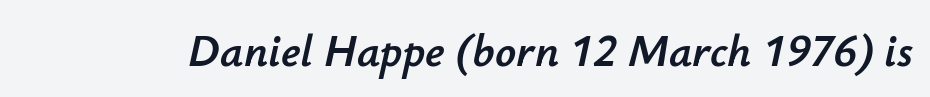
Emphasis-style slanted type is in use. Rule under the text: the space is simply empty. Glyph-to-glyph distance matches everyday printed text. A typesetter would call this proportional, since set widths differ per character.
